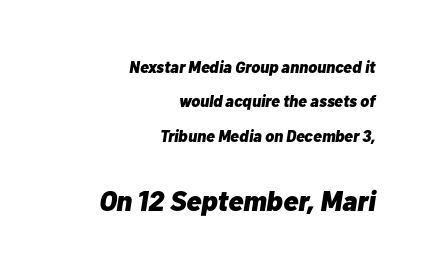
{"italic": "yes", "lean": "right", "slant_degrees": 10, "bold": "yes", "weight": "heavy", "width": "normal", "stroke_contrast": "low", "x_height": "medium", "monospaced": "no", "underline": "no", "align": "right", "line_spacing": "loose", "line_spacing_ratio": 2.15, "letter_spacing": "normal", "letter_spacing_em": 0.0, "larger_block": "second", "size_ratio": 1.75, "glyph_px": 28}
